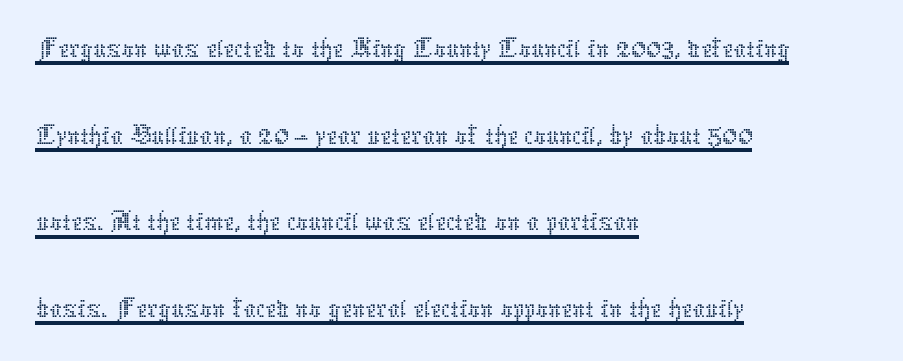
The image shows 61 px thin type, upright; set left-aligned, normal line spacing (1.42x), normal letter spacing, underlined; low stroke contrast and a medium x-height.
